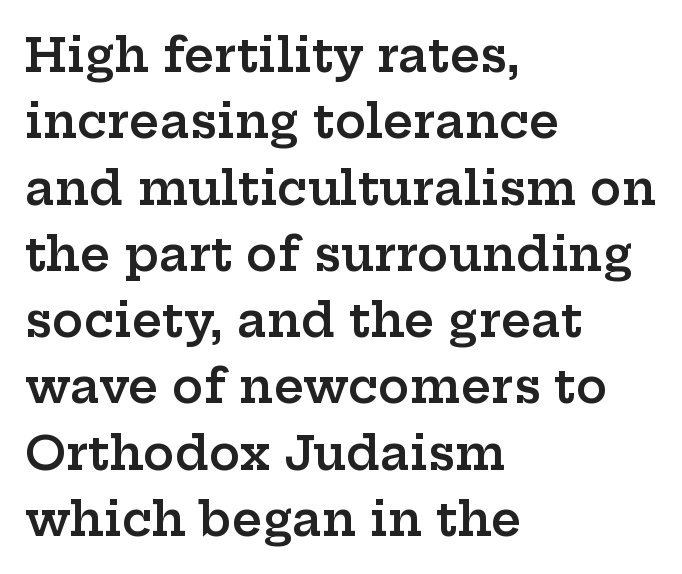
{"serif": "yes", "italic": "no", "bold": "semi", "weight": "semibold", "width": "wide", "stroke_contrast": "low", "x_height": "medium", "monospaced": "no", "underline": "no", "align": "left", "line_spacing": "normal", "line_spacing_ratio": 1.41, "letter_spacing": "normal", "letter_spacing_em": 0.0, "glyph_px": 47}
